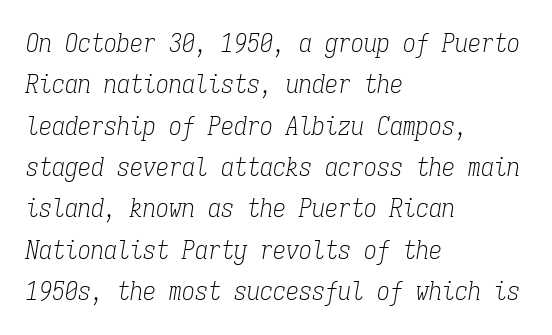
How are the letters spaced? Ordinarily, with no added tracking. Letters rest on an invisible, unmarked baseline. In terms of leading, this rendering sits right in the middle. Italic? Definitely — the glyphs are oblique.
